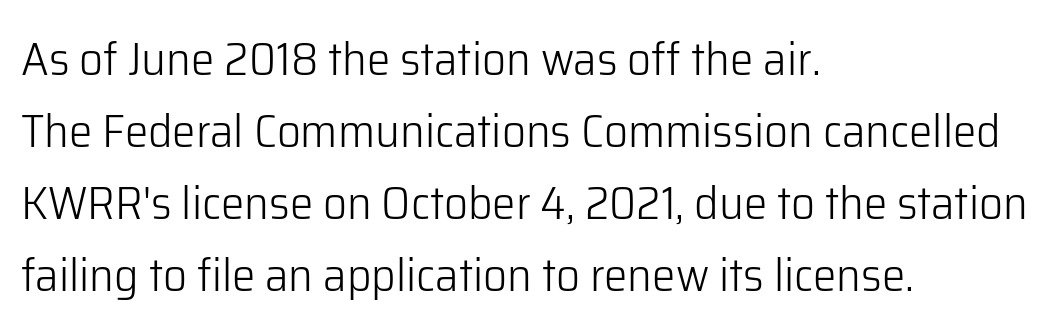
Q: Is the text bold? A: No.
Q: Is the text italic (slanted)? A: No, it is upright.
Q: Is the typeface a serif or a sans-serif typeface? A: Sans-serif.
Q: Is the text underlined? A: No.
Q: How is the paragraph aligned? A: Left-aligned.
Q: Is the spacing between letters normal or unusually wide? A: Normal.
Q: Is the spacing between lines tight, normal or loose? A: Normal.
Q: Width (condensed, normal, or wide)? A: Normal.
Q: Stroke contrast? A: Low.
Q: x-height? A: Medium.
Q: Monospaced? A: No.
